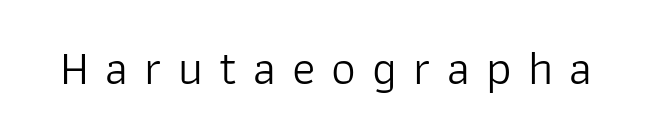
The image shows 49 px light sans-serif type, upright; set unusually wide letter spacing (+0.33 em), not underlined; low stroke contrast and a medium x-height.
